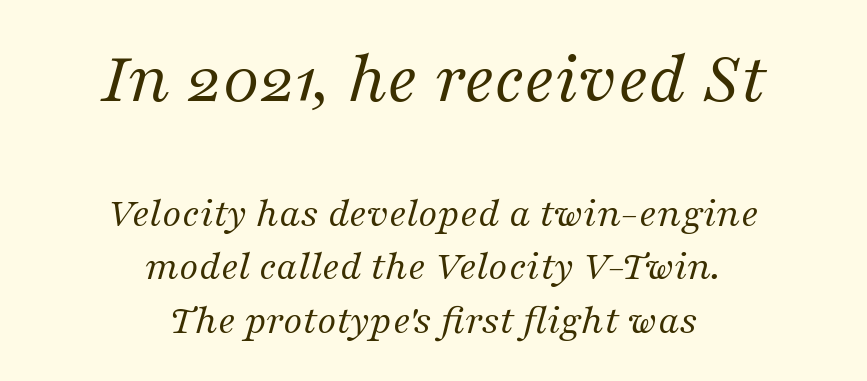
The passage shown leans; its letterforms are oblique. The lines are quadded center. Here the designer chose a conventional face with non-uniform glyph widths. Between one letter and the next there's only the usual sliver of space. Type style note: has serifs.
